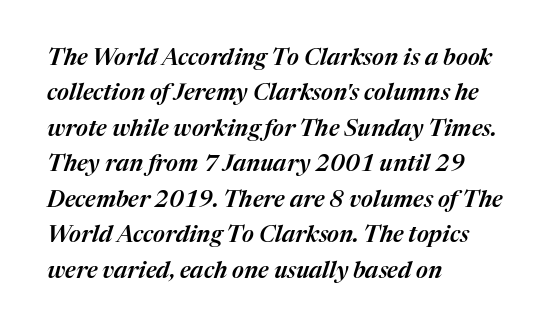
Q: Is the text italic (slanted)? A: Yes, it leans right by about 17 degrees.
Q: Is the text underlined? A: No.
Q: How is the paragraph aligned? A: Left-aligned.
Q: Is the spacing between letters normal or unusually wide? A: Normal.
Q: Is the spacing between lines tight, normal or loose? A: Normal.
